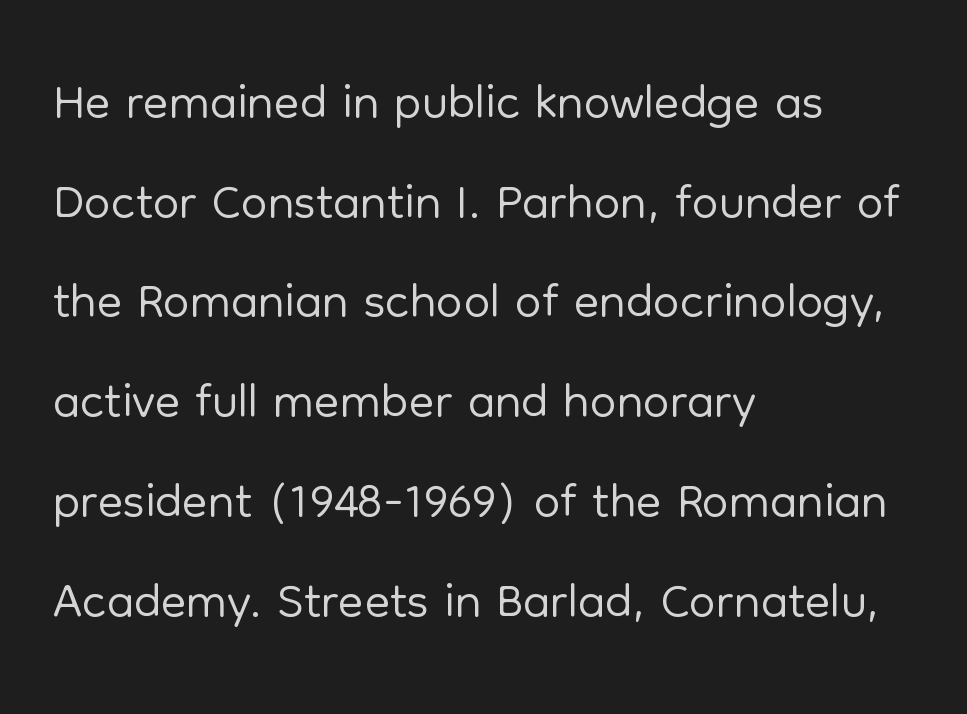
{"serif": "no", "italic": "no", "bold": "no", "weight": "light", "width": "normal", "stroke_contrast": "low", "x_height": "medium", "monospaced": "no", "underline": "no", "align": "left", "line_spacing": "normal", "line_spacing_ratio": 1.33, "letter_spacing": "normal", "letter_spacing_em": 0.0, "glyph_px": 75}
